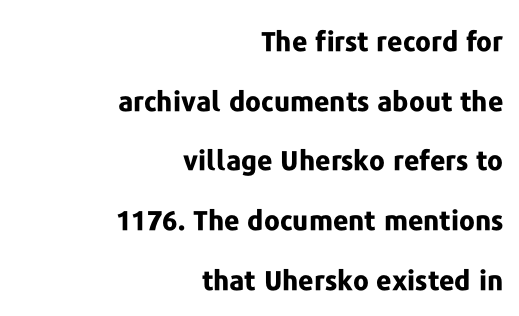
Q: Is the text bold? A: Yes.
Q: Is the text italic (slanted)? A: No, it is upright.
Q: Is the text underlined? A: No.
Q: How is the paragraph aligned? A: Right-aligned.
Q: Is the spacing between letters normal or unusually wide? A: Normal.
Q: Is the spacing between lines tight, normal or loose? A: Loose.
